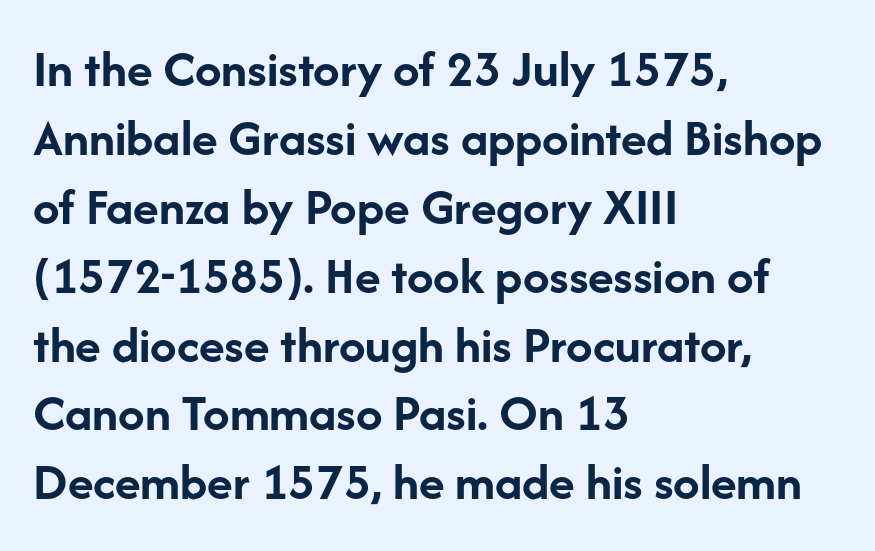
Q: Is the text bold? A: Yes.
Q: Is the text italic (slanted)? A: No, it is upright.
Q: Is the typeface a serif or a sans-serif typeface? A: Sans-serif.
Q: Is the text underlined? A: No.
Q: How is the paragraph aligned? A: Left-aligned.
Q: Is the spacing between letters normal or unusually wide? A: Normal.
Q: Is the spacing between lines tight, normal or loose? A: Normal.
Q: Width (condensed, normal, or wide)? A: Normal.
Q: Stroke contrast? A: Low.
Q: x-height? A: Medium.
Q: Monospaced? A: No.
